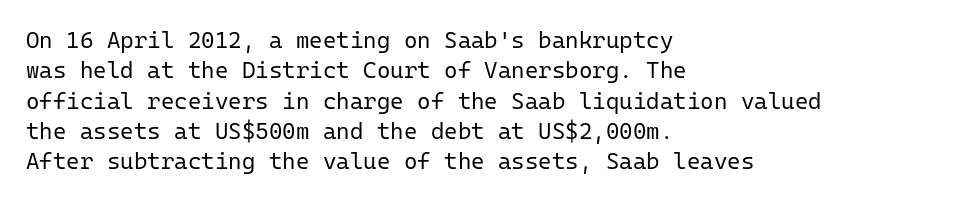
{"italic": "no", "bold": "no", "underline": "no", "align": "left", "line_spacing": "normal", "line_spacing_ratio": 1.32, "letter_spacing": "normal", "letter_spacing_em": 0.0, "glyph_px": 23}
